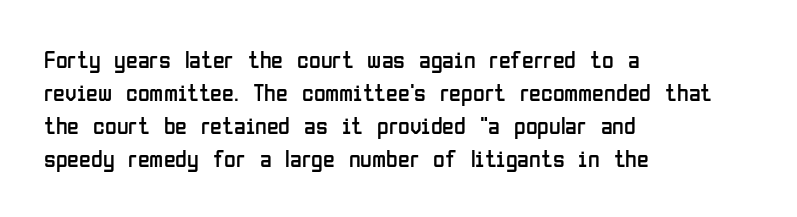
The image shows 24 px text type, upright; set left-aligned, normal line spacing (1.38x), normal letter spacing, not underlined.
